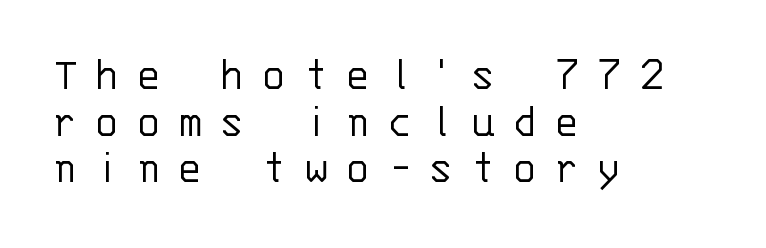
Q: Is the text bold? A: No.
Q: Is the text italic (slanted)? A: No, it is upright.
Q: Is the typeface a serif or a sans-serif typeface? A: Sans-serif.
Q: Is the text underlined? A: No.
Q: How is the paragraph aligned? A: Left-aligned.
Q: Is the spacing between letters normal or unusually wide? A: Unusually wide.
Q: Is the spacing between lines tight, normal or loose? A: Tight.
Q: Width (condensed, normal, or wide)? A: Normal.
Q: Stroke contrast? A: Low.
Q: x-height? A: Large.
Q: Monospaced? A: Yes.
